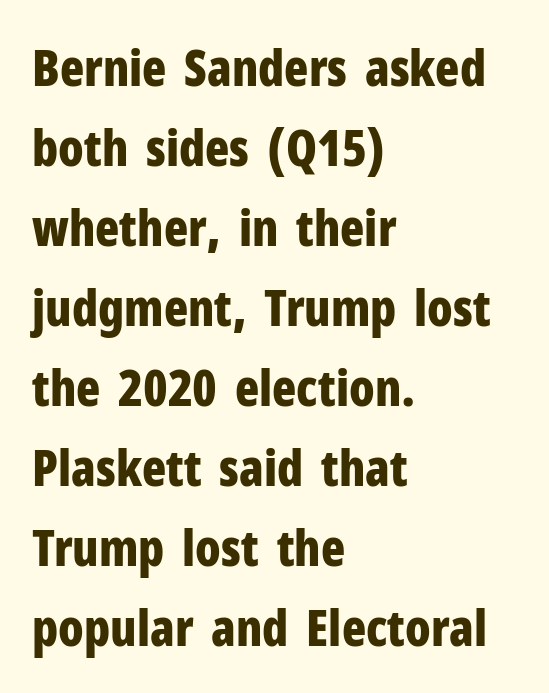
The image shows 50 px bold, condensed sans-serif type, upright; set left-aligned, normal line spacing (1.6x), normal letter spacing, not underlined; low stroke contrast and a medium x-height.
